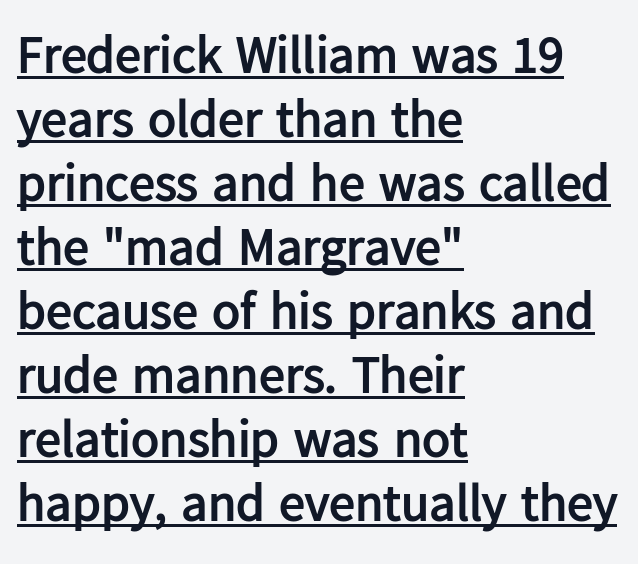
The image shows 52 px semibold sans-serif type, upright; set left-aligned, line spacing 1.23x, normal letter spacing, underlined; low stroke contrast and a medium x-height.
